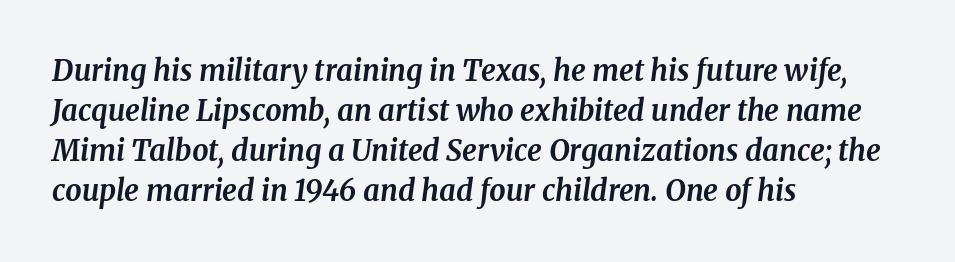
Q: Is the text bold? A: Yes.
Q: Is the text italic (slanted)? A: Yes, it leans right by about 8 degrees.
Q: Is the typeface a serif or a sans-serif typeface? A: Serif.
Q: Is the text underlined? A: No.
Q: How is the paragraph aligned? A: Left-aligned.
Q: Is the spacing between letters normal or unusually wide? A: Normal.
Q: Is the spacing between lines tight, normal or loose? A: Normal.
Q: Width (condensed, normal, or wide)? A: Normal.
Q: Stroke contrast? A: Medium.
Q: x-height? A: Medium.
Q: Monospaced? A: No.
